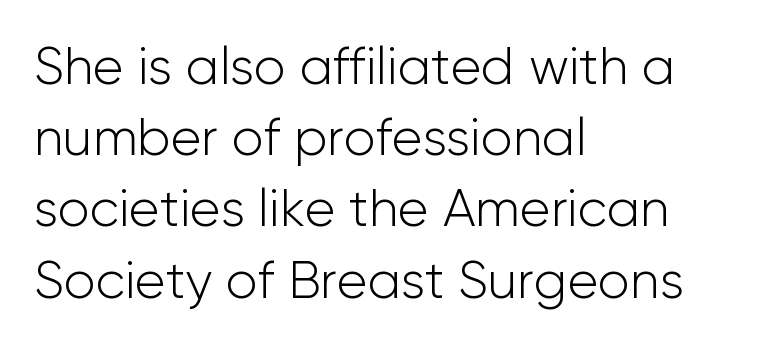
Q: Is the text bold? A: No.
Q: Is the text italic (slanted)? A: No, it is upright.
Q: Is the typeface a serif or a sans-serif typeface? A: Sans-serif.
Q: Is the text underlined? A: No.
Q: How is the paragraph aligned? A: Left-aligned.
Q: Is the spacing between letters normal or unusually wide? A: Normal.
Q: Is the spacing between lines tight, normal or loose? A: Normal.
Q: Width (condensed, normal, or wide)? A: Normal.
Q: Stroke contrast? A: Low.
Q: x-height? A: Medium.
Q: Monospaced? A: No.
